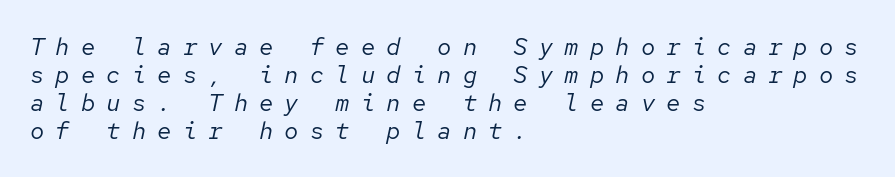
The image shows 24 px text type, italic (leaning right); set left-aligned, line spacing 1.16x, unusually wide letter spacing (+0.46 em), not underlined.
